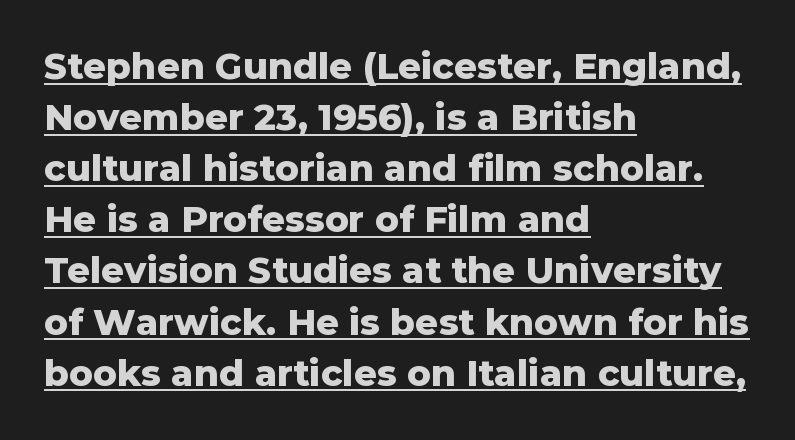
{"serif": "no", "italic": "no", "bold": "yes", "weight": "heavy", "width": "normal", "stroke_contrast": "low", "x_height": "medium", "monospaced": "no", "underline": "yes", "align": "left", "line_spacing": "normal", "line_spacing_ratio": 1.42, "letter_spacing": "normal", "letter_spacing_em": 0.0, "glyph_px": 36}
